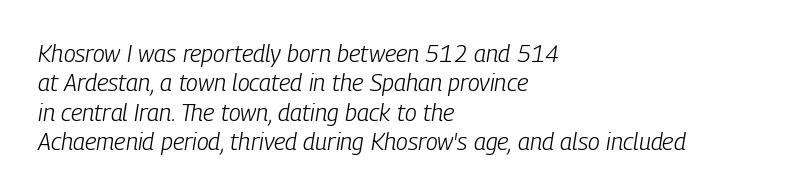
{"italic": "yes", "lean": "right", "slant_degrees": 9, "bold": "no", "underline": "no", "align": "left", "line_spacing_ratio": 1.22, "letter_spacing": "normal", "letter_spacing_em": 0.0, "glyph_px": 24}
